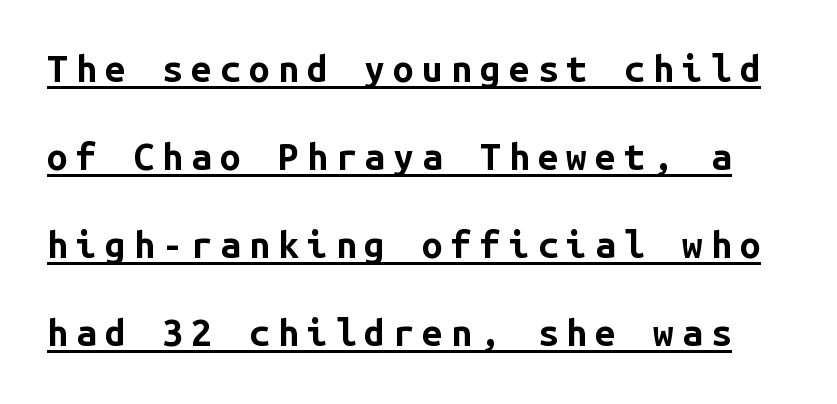
Q: Is the text bold? A: Yes.
Q: Is the text italic (slanted)? A: No, it is upright.
Q: Is the typeface a serif or a sans-serif typeface? A: Sans-serif.
Q: Is the text underlined? A: Yes.
Q: Is the spacing between letters normal or unusually wide? A: Unusually wide.
Q: Is the spacing between lines tight, normal or loose? A: Loose.
Q: Width (condensed, normal, or wide)? A: Normal.
Q: Stroke contrast? A: Low.
Q: x-height? A: Medium.
Q: Monospaced? A: Yes.
